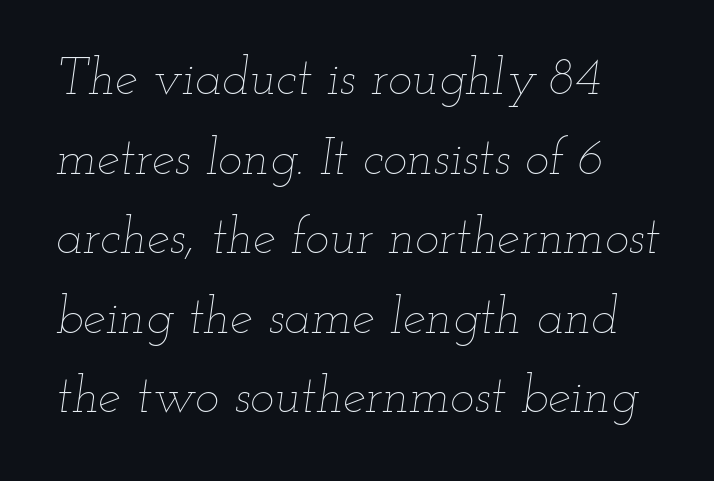
Quick note: interline space is typical. On a weight scale, this lands at 450 or below. The rendering keeps characters at their native spacing. Do the characters align in a grid? No, the font is proportional.
